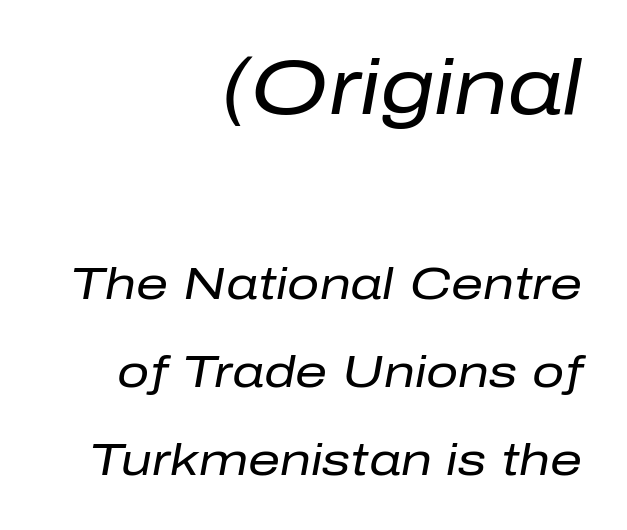
{"italic": "yes", "lean": "right", "slant_degrees": 10, "bold": "no", "weight": "regular", "width": "normal", "stroke_contrast": "low", "x_height": "medium", "monospaced": "no", "underline": "no", "align": "right", "line_spacing": "loose", "line_spacing_ratio": 1.95, "letter_spacing": "normal", "letter_spacing_em": 0.0, "larger_block": "first", "size_ratio": 1.73, "glyph_px": 78}
